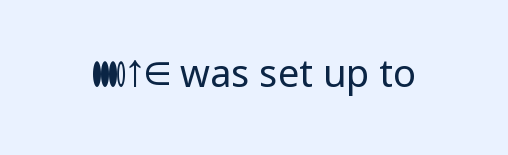
Font category for this specimen: sans-serif. On a weight scale, this lands at 450 or below. The line texture is even and compact thanks to regular tracking. Characters remain perfectly vertical along every line. Unmarked baselines from the first word to the last.
